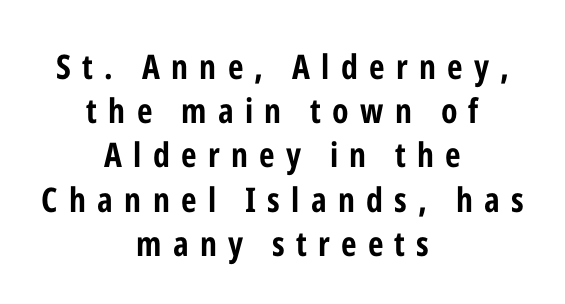
Q: Is the text bold? A: Yes.
Q: Is the text italic (slanted)? A: No, it is upright.
Q: Is the typeface a serif or a sans-serif typeface? A: Sans-serif.
Q: Is the text underlined? A: No.
Q: How is the paragraph aligned? A: Centered.
Q: Is the spacing between letters normal or unusually wide? A: Unusually wide.
Q: Is the spacing between lines tight, normal or loose? A: Normal.
Q: Width (condensed, normal, or wide)? A: Condensed.
Q: Stroke contrast? A: Low.
Q: x-height? A: Medium.
Q: Monospaced? A: No.
